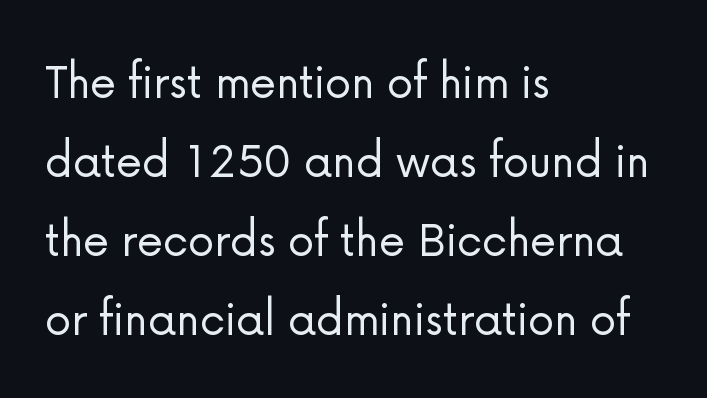
{"serif": "no", "italic": "no", "bold": "no", "weight": "light", "width": "normal", "stroke_contrast": "low", "x_height": "medium", "monospaced": "no", "underline": "no", "align": "left", "line_spacing": "normal", "line_spacing_ratio": 1.49, "letter_spacing": "normal", "letter_spacing_em": 0.0, "glyph_px": 53}
